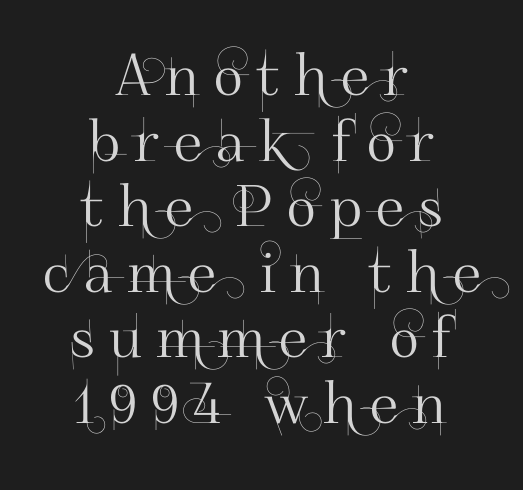
{"serif": "no", "italic": "no", "width": "normal", "stroke_contrast": "high", "x_height": "small", "monospaced": "no", "underline": "no", "align": "center", "line_spacing": "tight", "line_spacing_ratio": 1.15, "letter_spacing": "wide", "letter_spacing_em": 0.25, "glyph_px": 57}
